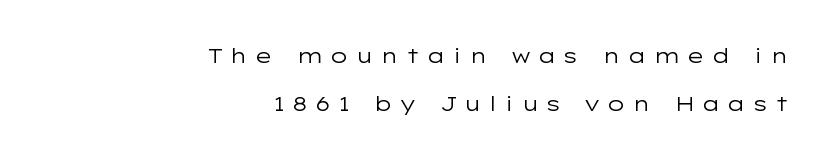
Q: Is the text bold? A: No.
Q: Is the text italic (slanted)? A: No, it is upright.
Q: Is the text underlined? A: No.
Q: How is the paragraph aligned? A: Right-aligned.
Q: Is the spacing between letters normal or unusually wide? A: Unusually wide.
Q: Is the spacing between lines tight, normal or loose? A: Loose.
